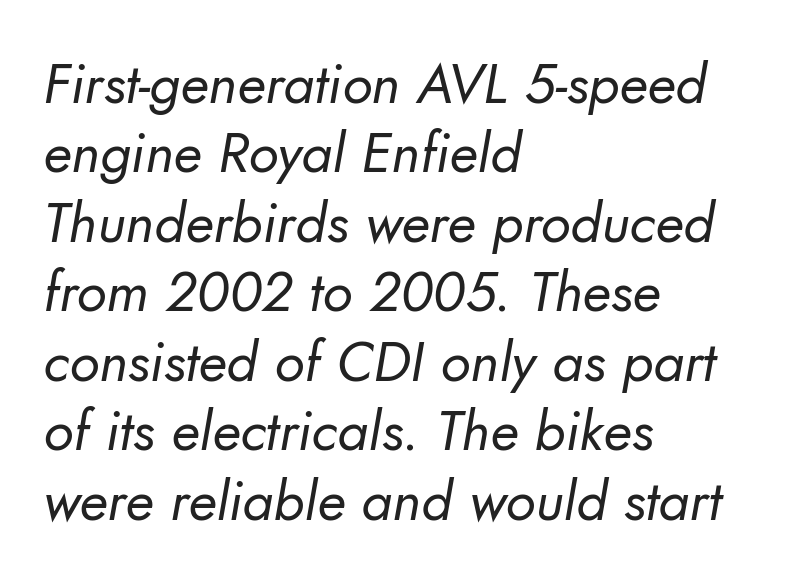
{"serif": "no", "bold": "no", "weight": "regular", "width": "normal", "stroke_contrast": "low", "x_height": "small", "monospaced": "no", "underline": "no", "align": "left", "line_spacing_ratio": 1.24, "letter_spacing": "normal", "letter_spacing_em": 0.0, "glyph_px": 56}
